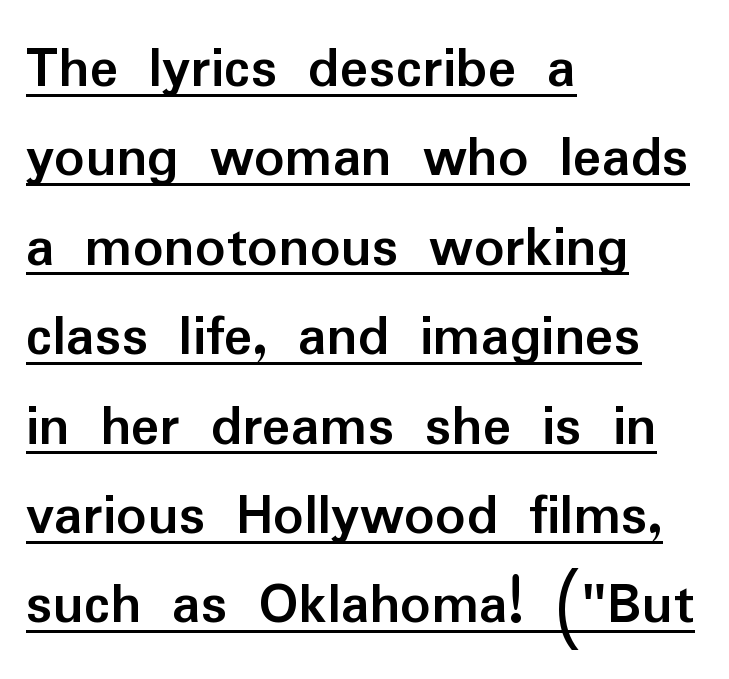
Stroke thickness is high; the sample reads as a true bold. Spacing verdict: proportional, widths tailored to each character. Reading down the block, your eye returns to a fixed left position each line. The vertical gap from one line to the next is medium. Observe the absence of serifs on each vertical stroke in this sample.
